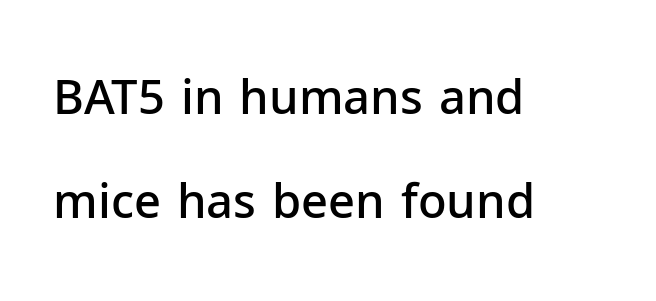
Varying glyph widths throughout — classic text-font behaviour. Decoration check: the copy has no underline. Horizontal bands of white between lines are thick stripes. Is there any slant? The stems are plumb.
